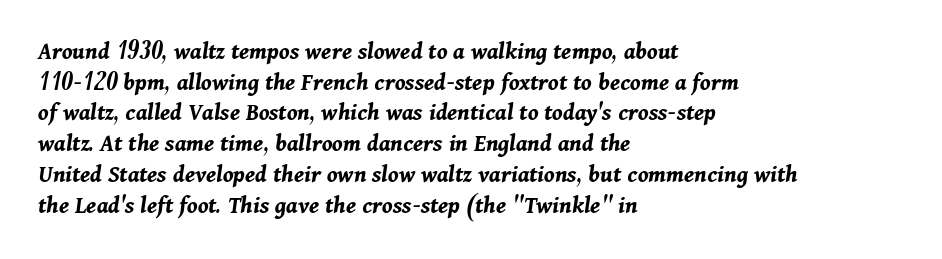
{"italic": "yes", "lean": "right", "slant_degrees": 11, "bold": "yes", "underline": "no", "align": "left", "line_spacing_ratio": 1.23, "letter_spacing": "normal", "letter_spacing_em": 0.0, "glyph_px": 25}
